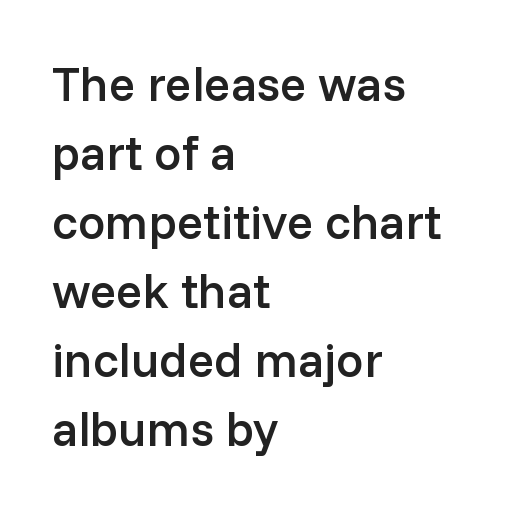
The passage is arranged the way most books set body copy — flush left. Rows of type keep a routine distance in the vertical direction. Notice how the stems are strictly vertical — no italics here. Clear beneath every line of the passage.
